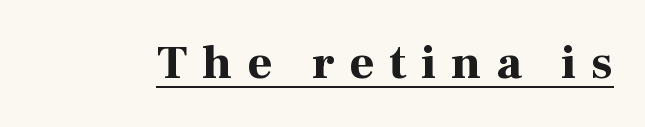
Q: Is the text bold? A: Yes.
Q: Is the text italic (slanted)? A: No, it is upright.
Q: Is the typeface a serif or a sans-serif typeface? A: Serif.
Q: Is the text underlined? A: Yes.
Q: Is the spacing between letters normal or unusually wide? A: Unusually wide.
Q: Width (condensed, normal, or wide)? A: Normal.
Q: Stroke contrast? A: High.
Q: x-height? A: Medium.
Q: Monospaced? A: No.
